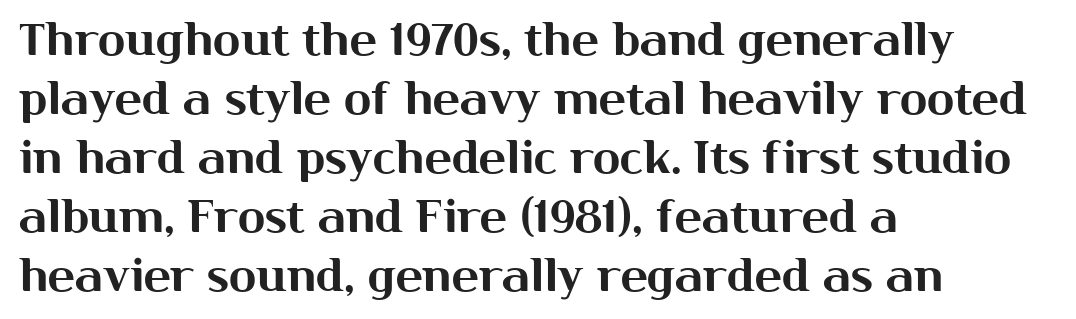
The image shows 45 px sans-serif type, upright; set left-aligned, normal line spacing (1.31x), normal letter spacing, not underlined; medium stroke contrast and a medium x-height.
